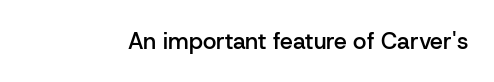
The image shows 23 px text type, upright; set normal letter spacing, not underlined.
